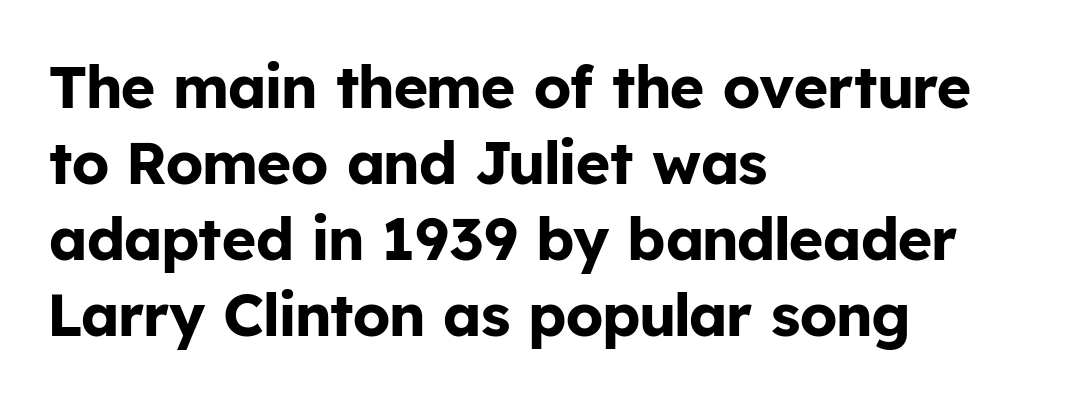
Q: Is the text bold? A: Yes.
Q: Is the text italic (slanted)? A: No, it is upright.
Q: Is the typeface a serif or a sans-serif typeface? A: Sans-serif.
Q: Is the text underlined? A: No.
Q: How is the paragraph aligned? A: Left-aligned.
Q: Is the spacing between letters normal or unusually wide? A: Normal.
Q: Is the spacing between lines tight, normal or loose? A: Normal.
Q: Width (condensed, normal, or wide)? A: Normal.
Q: Stroke contrast? A: Low.
Q: x-height? A: Medium.
Q: Monospaced? A: No.
